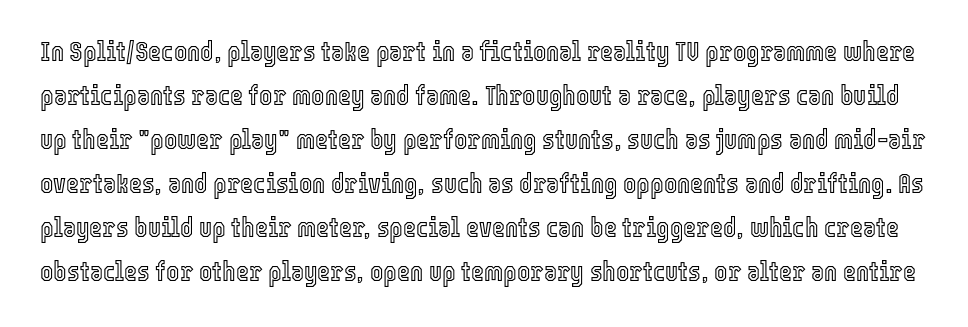
The block of text has a typical density, with ordinary space between rows. Designer's note — italics off, roman on. The foot of each line stays bare and open. Spacing verdict: proportional, widths tailored to each character. Look at the tracking — it's just the regular setting, nothing added.
